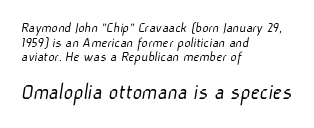
{"bold": "no", "underline": "no", "align": "left", "line_spacing": "tight", "line_spacing_ratio": 0.97, "letter_spacing": "normal", "letter_spacing_em": 0.0, "larger_block": "second", "size_ratio": 1.53, "glyph_px": 23}
